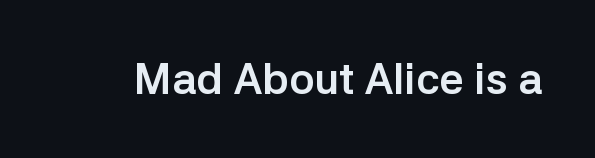
Q: Is the text bold? A: Yes.
Q: Is the text italic (slanted)? A: No, it is upright.
Q: Is the typeface a serif or a sans-serif typeface? A: Sans-serif.
Q: Is the text underlined? A: No.
Q: Is the spacing between letters normal or unusually wide? A: Normal.
Q: Width (condensed, normal, or wide)? A: Normal.
Q: Stroke contrast? A: Low.
Q: x-height? A: Medium.
Q: Monospaced? A: No.
